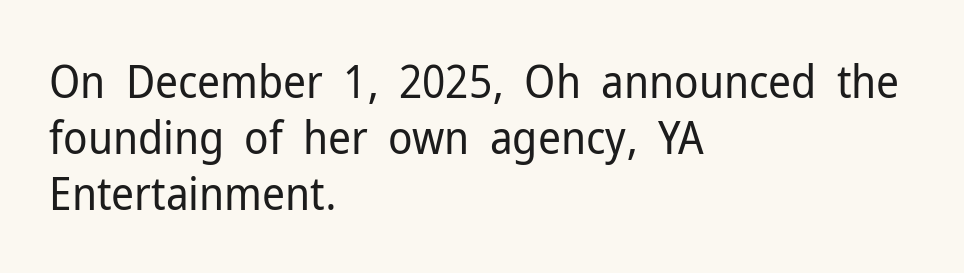
The lettering stays uniformly vertical, giving the passage a roman look. The string is rendered with underlining switched off. Every row of glyphs begins at an identical x-position on the left. Observe the absence of serifs on each vertical stroke in this sample. Unbolded letterforms with no extra heft.
